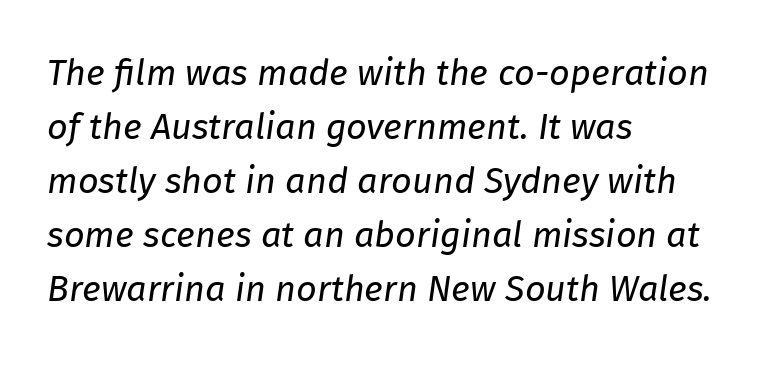
{"italic": "yes", "lean": "right", "slant_degrees": 8, "bold": "no", "weight": "regular", "width": "normal", "stroke_contrast": "low", "x_height": "medium", "monospaced": "no", "underline": "no", "align": "left", "line_spacing": "normal", "line_spacing_ratio": 1.5, "letter_spacing": "normal", "letter_spacing_em": 0.0, "glyph_px": 36}
